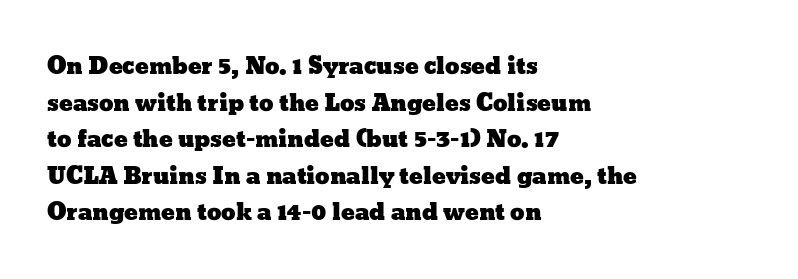
Q: Is the text italic (slanted)? A: No, it is upright.
Q: Is the text underlined? A: No.
Q: How is the paragraph aligned? A: Left-aligned.
Q: Is the spacing between letters normal or unusually wide? A: Normal.
Q: Is the spacing between lines tight, normal or loose? A: Normal.
